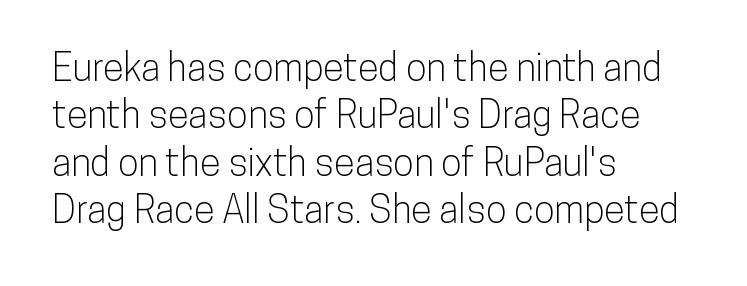
{"serif": "no", "italic": "no", "width": "condensed", "stroke_contrast": "low", "x_height": "medium", "monospaced": "no", "underline": "no", "align": "left", "line_spacing": "normal", "line_spacing_ratio": 1.25, "letter_spacing": "normal", "letter_spacing_em": 0.0, "glyph_px": 38}
